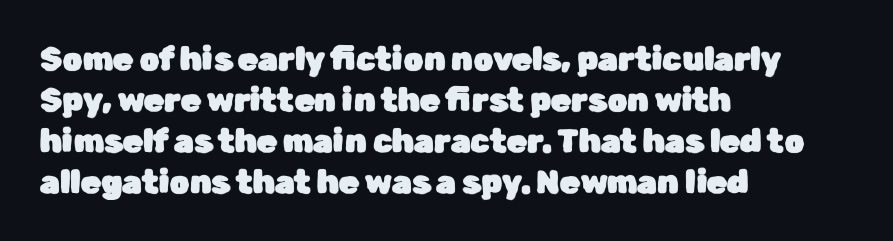
The image shows 32 px sans-serif type, upright; set left-aligned, normal line spacing (1.28x), normal letter spacing, not underlined; low stroke contrast and a medium x-height.
